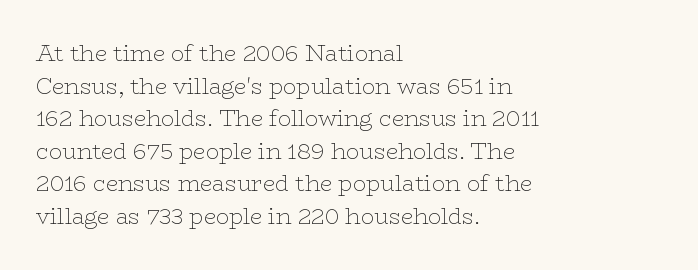
Rows of type keep a routine distance in the vertical direction. The space beneath each line is pristine and unruled. Which margin do the lines hug? The left one — the right edge is uneven. The letterforms sit shoulder to shoulder at normal distance.
